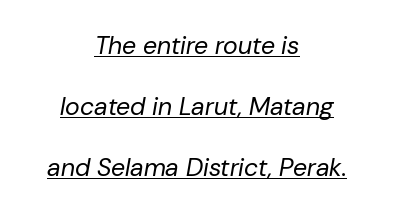
Q: Is the text bold? A: No.
Q: Is the text italic (slanted)? A: Yes, it leans right by about 10 degrees.
Q: Is the text underlined? A: Yes.
Q: How is the paragraph aligned? A: Centered.
Q: Is the spacing between letters normal or unusually wide? A: Normal.
Q: Is the spacing between lines tight, normal or loose? A: Loose.
